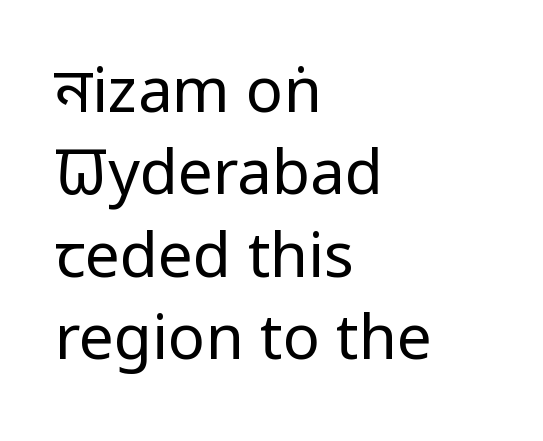
Q: Is the text bold? A: No.
Q: Is the text italic (slanted)? A: No, it is upright.
Q: Is the typeface a serif or a sans-serif typeface? A: Sans-serif.
Q: Is the text underlined? A: No.
Q: How is the paragraph aligned? A: Left-aligned.
Q: Is the spacing between letters normal or unusually wide? A: Normal.
Q: Is the spacing between lines tight, normal or loose? A: Normal.
Q: Width (condensed, normal, or wide)? A: Condensed.
Q: Stroke contrast? A: Low.
Q: x-height? A: Large.
Q: Monospaced? A: No.
